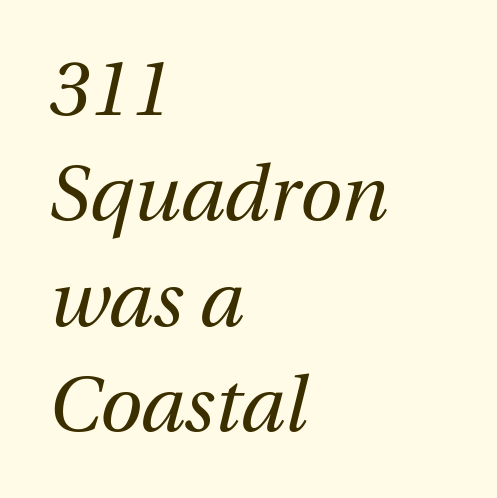
{"italic": "yes", "lean": "right", "slant_degrees": 12, "bold": "no", "weight": "regular", "width": "normal", "stroke_contrast": "medium", "x_height": "medium", "monospaced": "no", "underline": "no", "align": "left", "line_spacing": "normal", "line_spacing_ratio": 1.37, "letter_spacing": "normal", "letter_spacing_em": 0.0, "glyph_px": 77}
